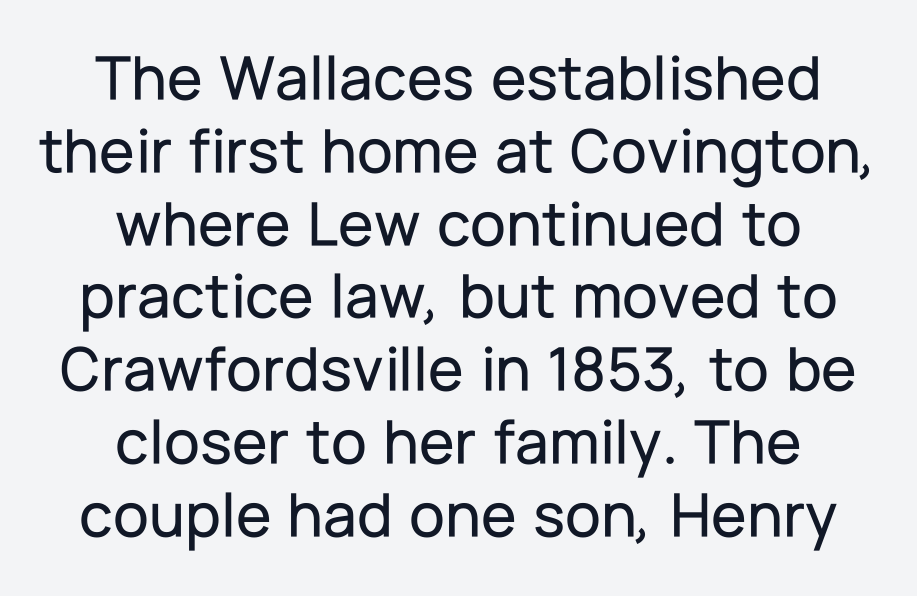
Alignment: centered. Style check: upright. The letters advance in unequal steps, a hallmark of proportional type. Descenders are the only things crossing below the line. Is there much room between lines? No — they nearly touch.
